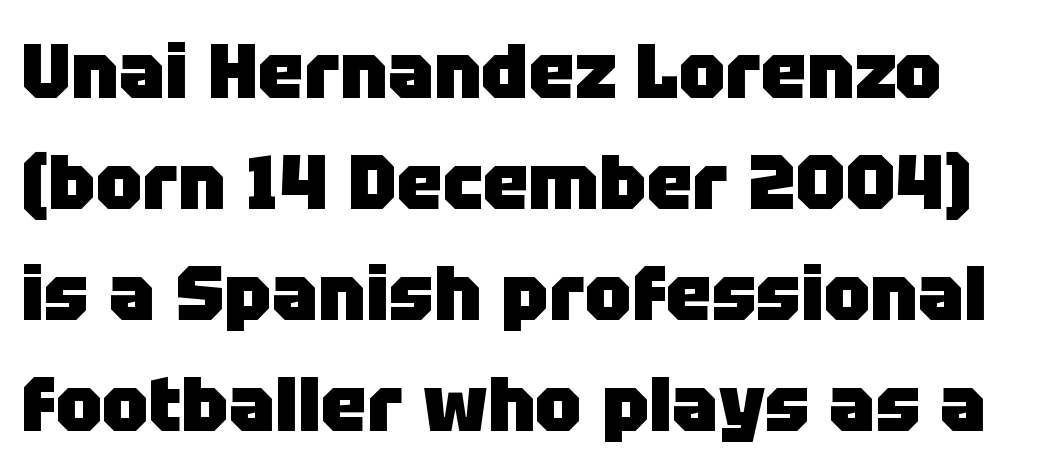
The typography opts for an upright posture over an oblique one. Quick note: interline space is typical. Is this a fixed-width face? No — the glyphs have proportional, varying widths. Summary of weight: heavy, a full bold.
